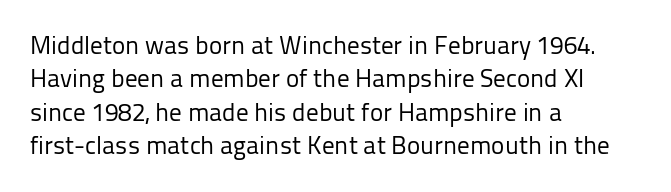
The image shows 25 px text type, upright; set left-aligned, normal line spacing (1.34x), normal letter spacing, not underlined.
